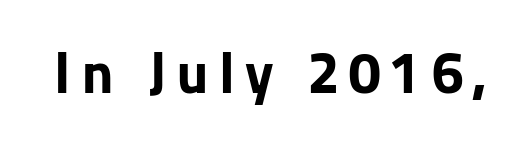
The image shows 59 px bold sans-serif type, upright; set not underlined; low stroke contrast and a medium x-height.
